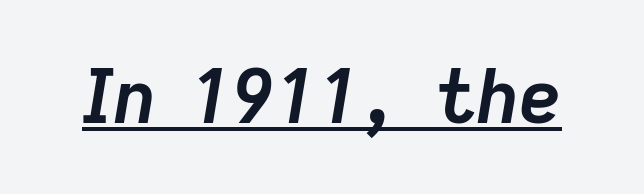
Q: Is the text bold? A: Yes.
Q: Is the text italic (slanted)? A: Yes, it leans right by about 9 degrees.
Q: Is the text underlined? A: Yes.
Q: Is the spacing between letters normal or unusually wide? A: Normal.
Q: Width (condensed, normal, or wide)? A: Normal.
Q: Stroke contrast? A: Low.
Q: x-height? A: Medium.
Q: Monospaced? A: No.
